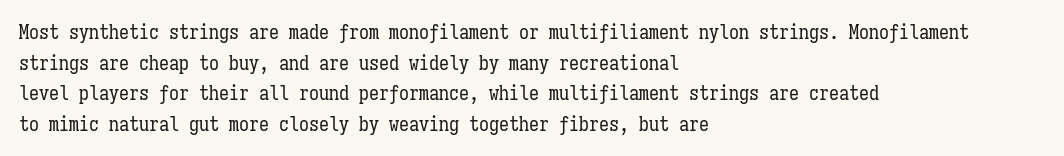
{"italic": "no", "bold": "no", "underline": "no", "align": "left", "line_spacing": "normal", "line_spacing_ratio": 1.53, "letter_spacing": "normal", "letter_spacing_em": 0.0, "glyph_px": 20}
